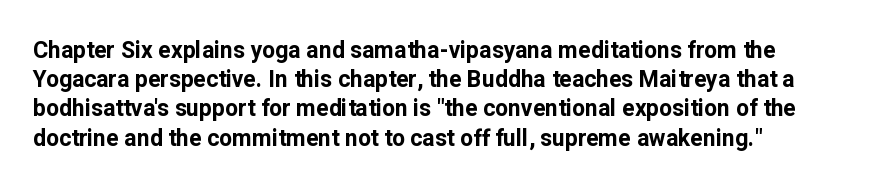
{"italic": "no", "bold": "yes", "underline": "no", "align": "left", "line_spacing": "normal", "line_spacing_ratio": 1.27, "letter_spacing": "normal", "letter_spacing_em": 0.0, "glyph_px": 23}
